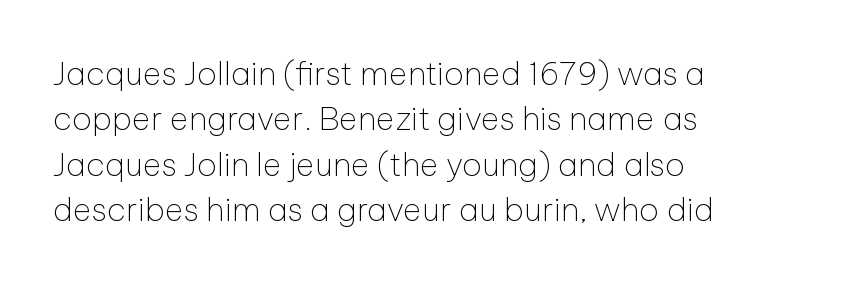
The image shows 32 px thin sans-serif type, upright; set left-aligned, normal line spacing (1.42x), normal letter spacing, not underlined; low stroke contrast and a medium x-height.
